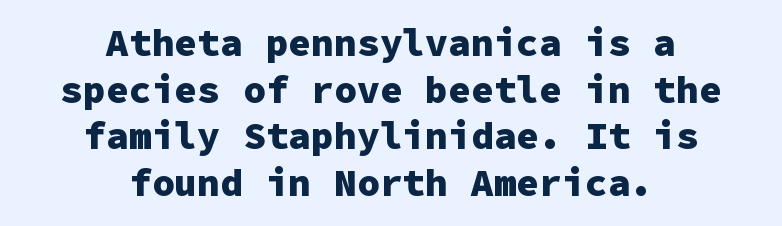
It's the straight-up-and-down kind of type. Are there feet on the stems? There aren't — it's a sans. The strokes are fattened all the way to bold. The passage is arranged like a title page — every line centered.
